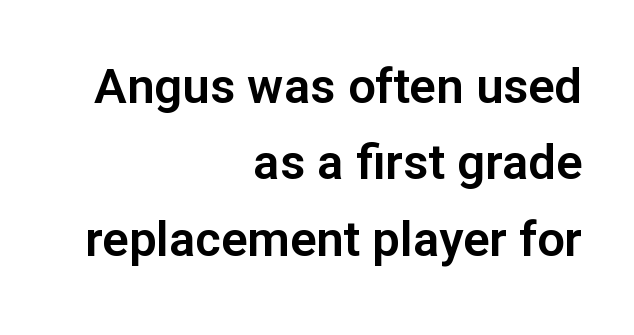
The image shows 49 px sans-serif type, upright; set right-aligned, normal line spacing (1.56x), normal letter spacing, not underlined; low stroke contrast and a medium x-height.
